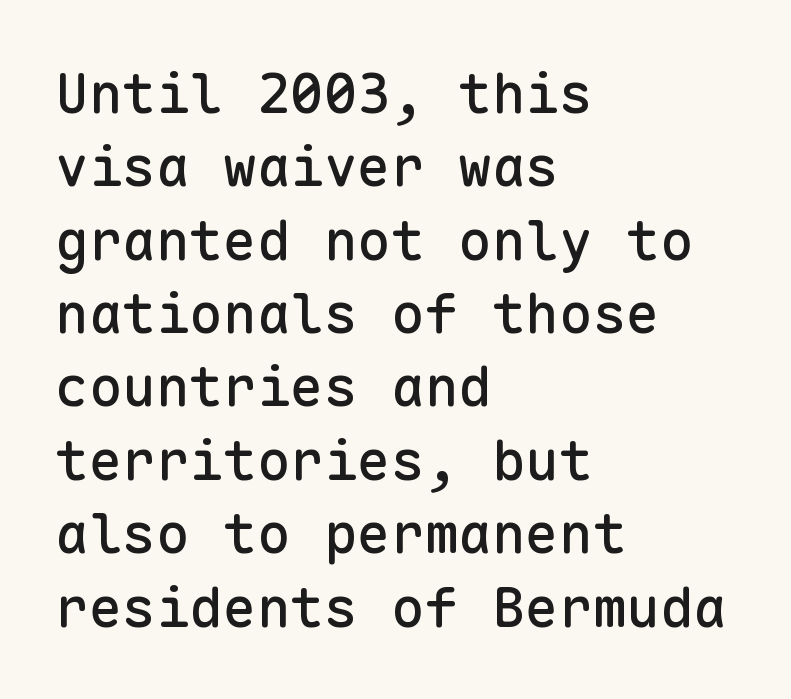
The image shows 56 px sans-serif type, upright, monospaced; set left-aligned, normal line spacing (1.31x), normal letter spacing, not underlined; low stroke contrast and a medium x-height.
